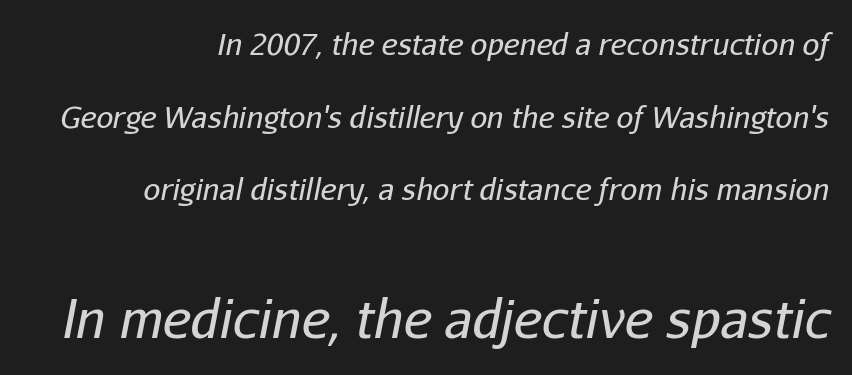
{"italic": "yes", "lean": "right", "slant_degrees": 11, "bold": "no", "weight": "regular", "width": "normal", "stroke_contrast": "low", "x_height": "medium", "monospaced": "no", "underline": "no", "align": "right", "line_spacing": "loose", "line_spacing_ratio": 2.42, "letter_spacing": "normal", "letter_spacing_em": 0.0, "larger_block": "second", "size_ratio": 1.77, "glyph_px": 53}
